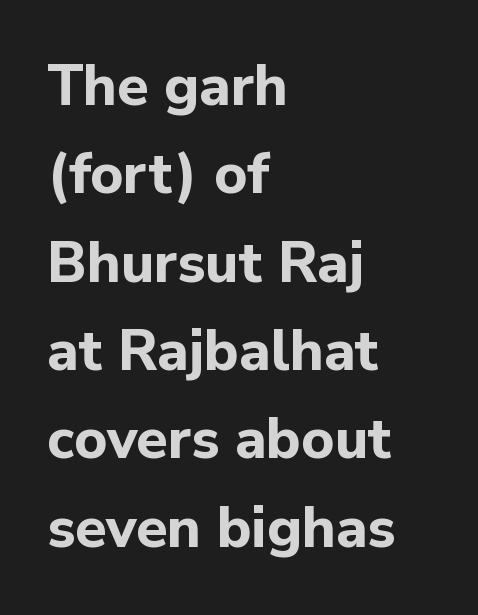
Type without underlining. This is the regular roman posture of the typeface. The line texture is even and compact thanks to regular tracking. Spacing verdict: proportional, widths tailored to each character.
